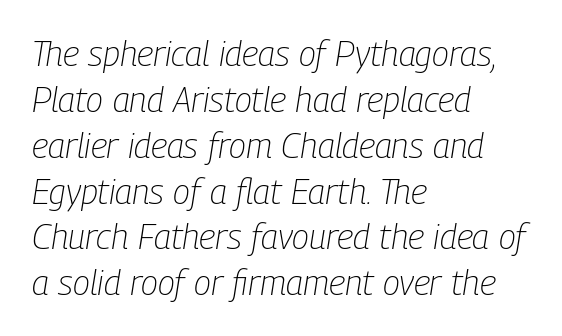
The line-height multiplier appears to be the usual default. Descenders hang freely into open space. Yep, that's italic — everything's leaning. The rag falls on the right side of this text block. Students, note that the glyphs here touch the page at normal intervals. Weight: in the light-to-regular range.
